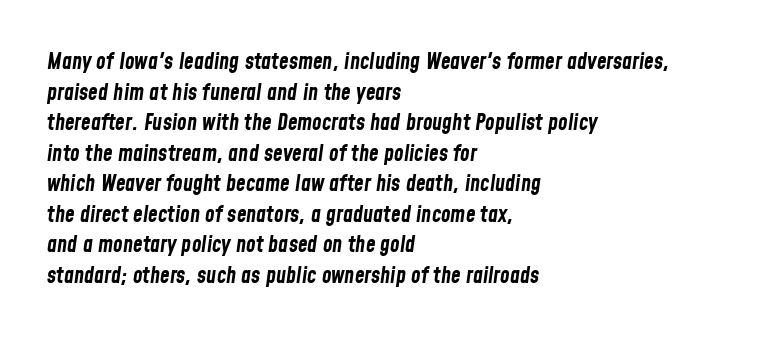
Is the letter spacing exaggerated? No — it looks like the ordinary default. The lettering tilts uniformly, giving the passage an italic look. Anything drawn beneath the words? Only blank space. If you drew a ruler down the left edge, every line would touch it. A typesetter would call this leading conventional body-copy spacing. The passage shown is emphatically bold.
